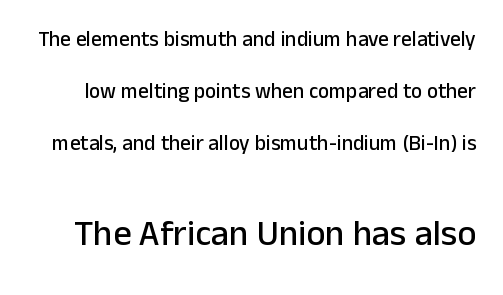
The line texture is even and compact thanks to regular tracking. Check the space under the baseline: it is left empty. Note: smaller setting up top, larger setting below. Nope, no serifs anywhere on these letters. The passage shown is typed in a proportional face where columns would drift. The typography opts for an upright posture over an oblique one.
